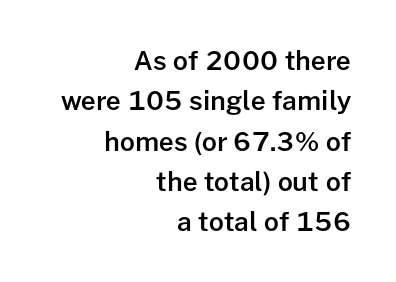
Q: Is the text bold? A: Semi-bold.
Q: Is the text italic (slanted)? A: No, it is upright.
Q: Is the text underlined? A: No.
Q: How is the paragraph aligned? A: Right-aligned.
Q: Is the spacing between letters normal or unusually wide? A: Normal.
Q: Is the spacing between lines tight, normal or loose? A: Normal.
